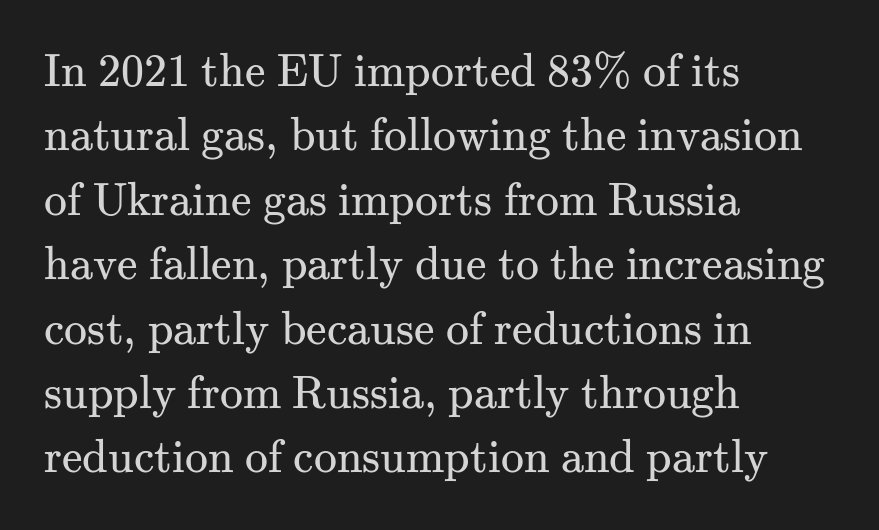
Q: Is the text bold? A: No.
Q: Is the text italic (slanted)? A: No, it is upright.
Q: Is the typeface a serif or a sans-serif typeface? A: Serif.
Q: Is the text underlined? A: No.
Q: How is the paragraph aligned? A: Left-aligned.
Q: Is the spacing between letters normal or unusually wide? A: Normal.
Q: Is the spacing between lines tight, normal or loose? A: Normal.
Q: Width (condensed, normal, or wide)? A: Normal.
Q: Stroke contrast? A: Medium.
Q: x-height? A: Small.
Q: Monospaced? A: No.
